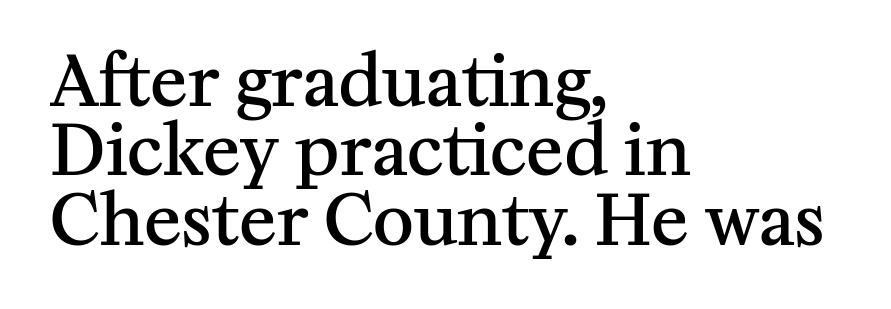
The image shows 70 px semibold serif type, upright; set left-aligned, tight line spacing (0.99x), normal letter spacing, not underlined; medium stroke contrast and a medium x-height.
